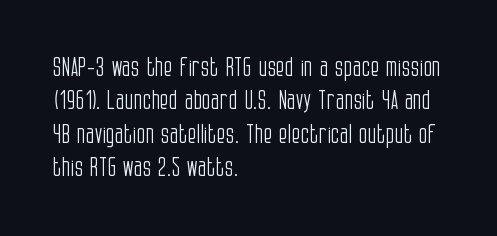
The image shows 26 px text type, upright; set left-aligned, normal line spacing (1.28x), normal letter spacing, not underlined.
